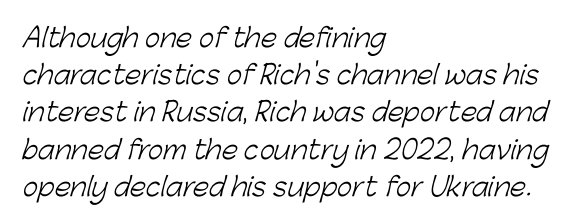
The image shows 26 px text type; set left-aligned, normal line spacing (1.43x), normal letter spacing, not underlined.
